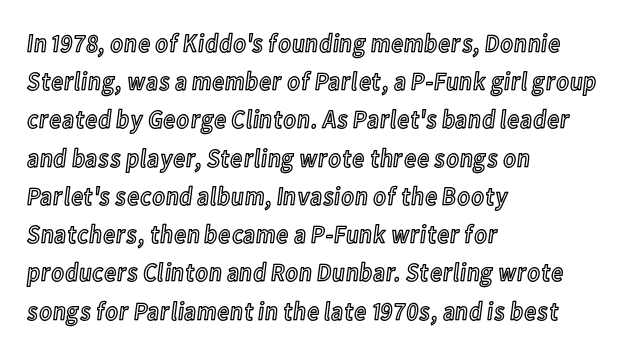
The image shows 26 px text type; set left-aligned, normal line spacing (1.47x), normal letter spacing, not underlined.
